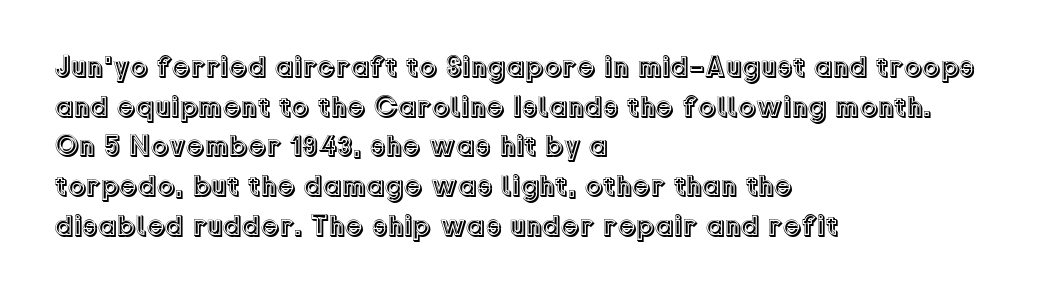
{"italic": "no", "width": "normal", "x_height": "medium", "monospaced": "no", "underline": "no", "align": "left", "line_spacing": "normal", "line_spacing_ratio": 1.37, "letter_spacing": "normal", "letter_spacing_em": 0.0, "glyph_px": 29}
